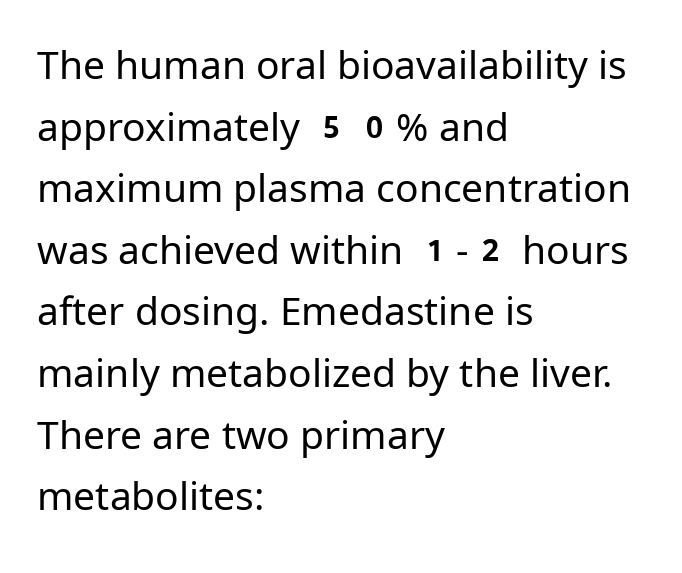
Q: Is the text bold? A: No.
Q: Is the text italic (slanted)? A: No, it is upright.
Q: Is the typeface a serif or a sans-serif typeface? A: Sans-serif.
Q: Is the text underlined? A: No.
Q: How is the paragraph aligned? A: Left-aligned.
Q: Is the spacing between letters normal or unusually wide? A: Normal.
Q: Is the spacing between lines tight, normal or loose? A: Normal.
Q: Width (condensed, normal, or wide)? A: Normal.
Q: Stroke contrast? A: Low.
Q: x-height? A: Medium.
Q: Monospaced? A: No.
